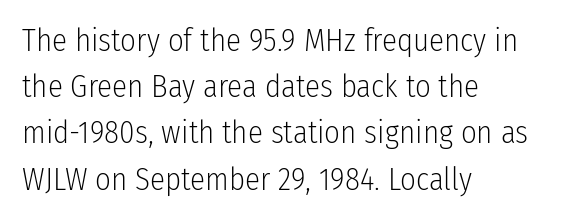
{"serif": "no", "italic": "no", "bold": "no", "weight": "light", "width": "condensed", "stroke_contrast": "low", "x_height": "medium", "monospaced": "no", "underline": "no", "align": "left", "line_spacing": "normal", "line_spacing_ratio": 1.49, "letter_spacing": "normal", "letter_spacing_em": 0.0, "glyph_px": 31}
